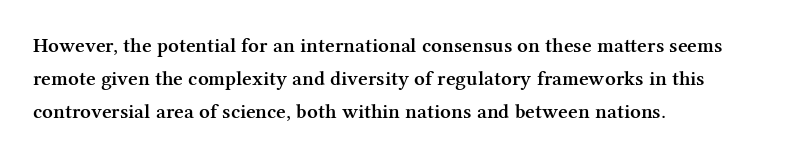
You could call the tracking neutral — neither tight nor loose. Which margin do the lines hug? The left one — the right edge is uneven. Regarding leading, the lines here are spaced in the standard way. Does the weight exceed regular? Yes, but only to semibold. The glyphs are unaccompanied by any horizontal stroke below them.
